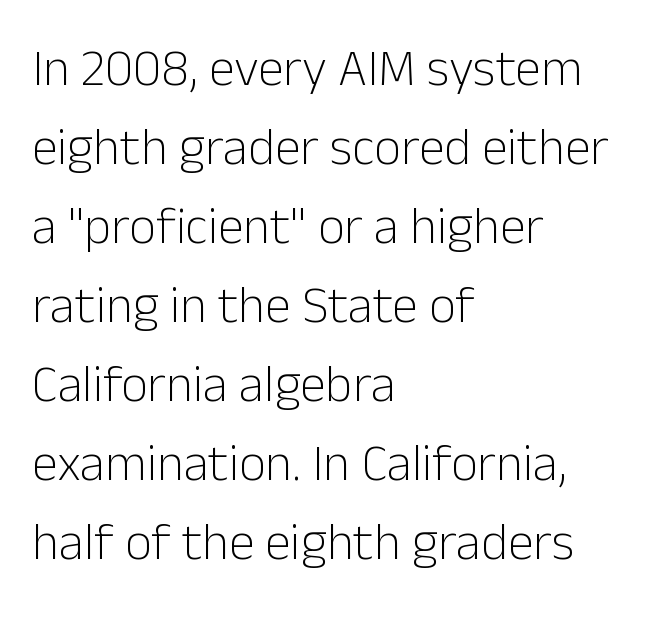
The image shows 52 px light sans-serif type, upright; set left-aligned, normal line spacing (1.52x), normal letter spacing, not underlined; low stroke contrast and a medium x-height.
